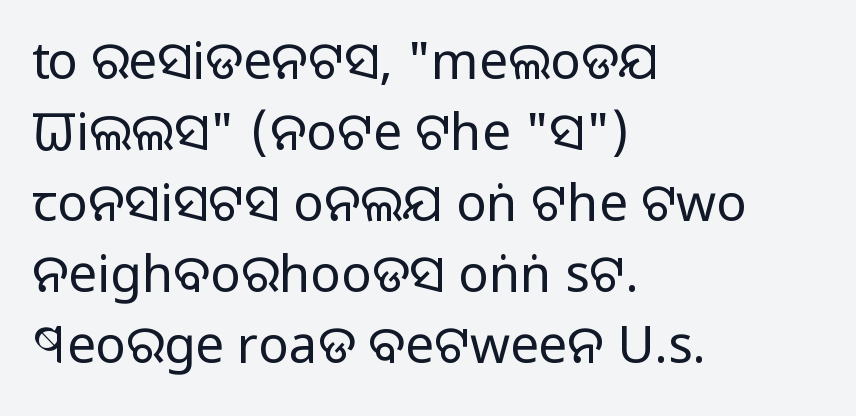
A bare baseline throughout the passage. The type family on display is of the sans-serif kind. The rows are spaced the way most documents space them. This reads as an unemphasized weight, regular at the heaviest. You could not count columns in this text — the font is proportionally spaced.
